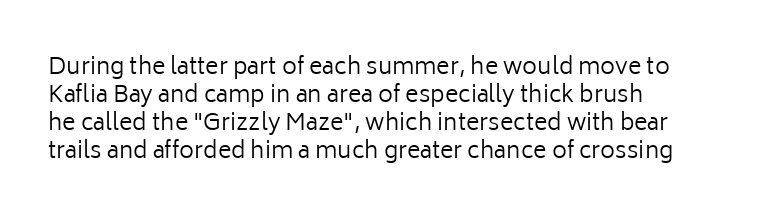
Every stem runs plumb, perpendicular to the baseline. Layout note: lines flush left. Decoration check: the copy has no underline. Short note: letters normally spaced.
